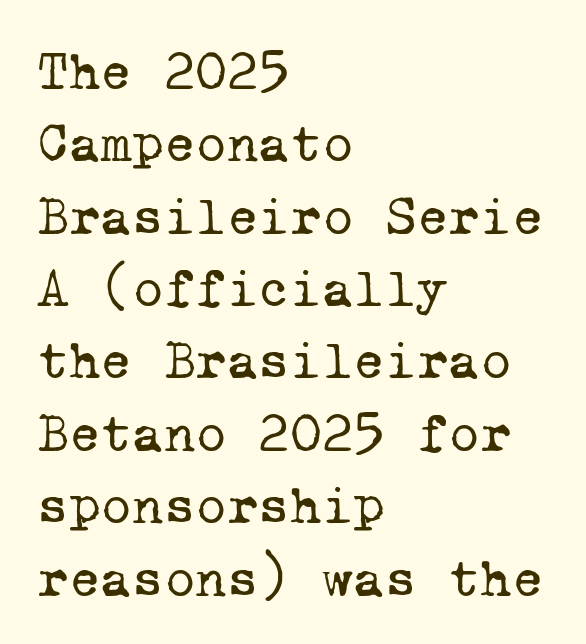
The passage shown has conventional tracking throughout. The space between consecutive lines is moderate. Little horizontal feet cap the strokes, marking this as serif type. The ragged edge is on the right, which tells us the setting is flush left.
